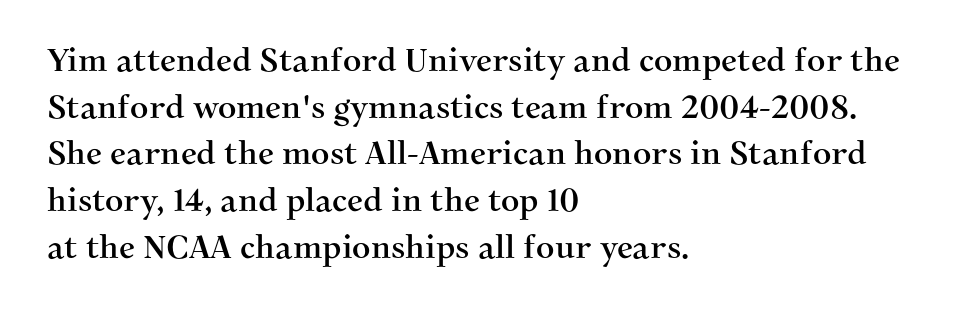
{"serif": "yes", "italic": "no", "width": "normal", "stroke_contrast": "medium", "x_height": "medium", "monospaced": "no", "underline": "no", "align": "left", "line_spacing": "normal", "line_spacing_ratio": 1.46, "letter_spacing": "normal", "letter_spacing_em": 0.0, "glyph_px": 32}
